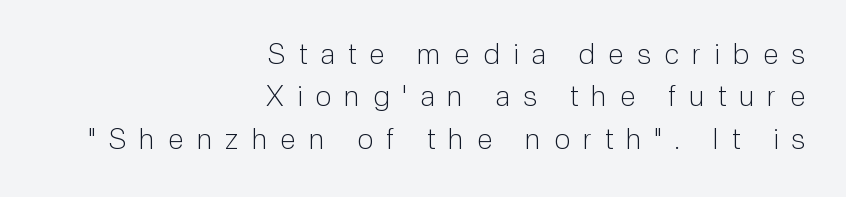
The image shows 29 px light sans-serif type, upright; set right-aligned, normal line spacing (1.46x), unusually wide letter spacing (+0.46 em), not underlined; low stroke contrast and a medium x-height.
